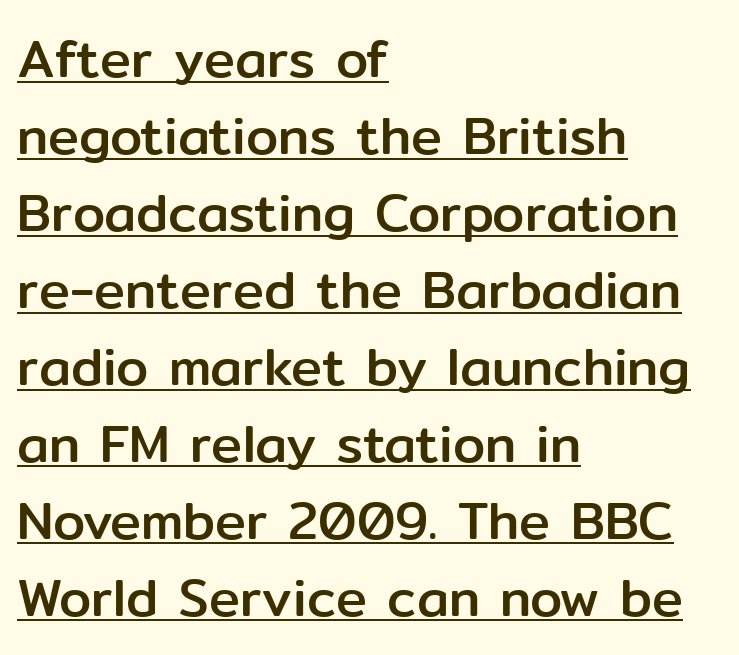
The image shows 52 px sans-serif type, upright; set left-aligned, normal line spacing (1.48x), normal letter spacing, underlined; low stroke contrast and a medium x-height.
